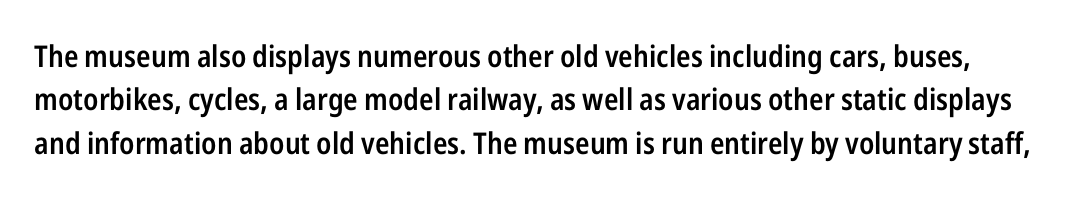
The image shows 30 px semibold, condensed sans-serif type, upright; set normal line spacing (1.45x), normal letter spacing, not underlined; low stroke contrast and a medium x-height.
